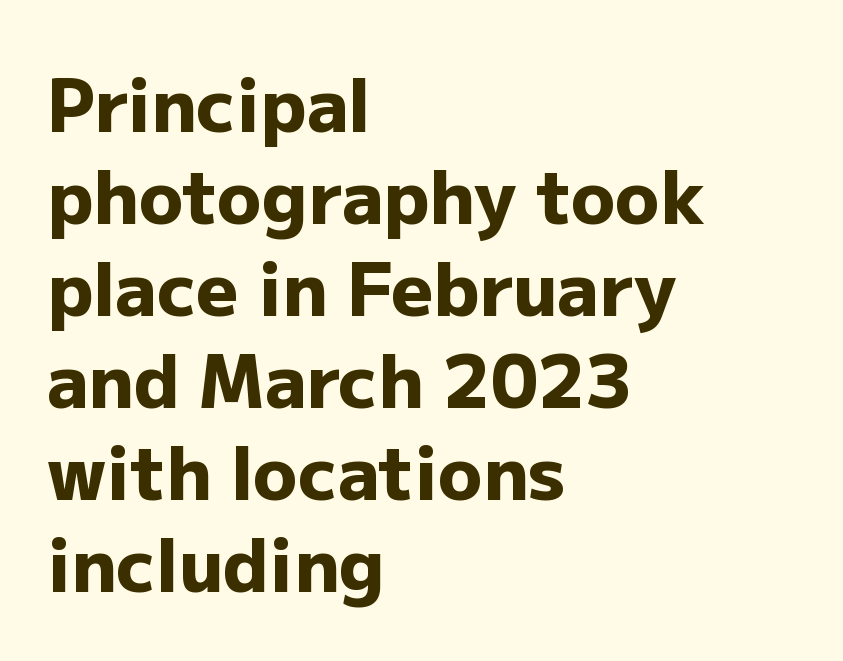
{"serif": "no", "italic": "no", "bold": "yes", "weight": "heavy", "width": "normal", "stroke_contrast": "low", "x_height": "medium", "monospaced": "no", "underline": "no", "align": "left", "line_spacing": "normal", "line_spacing_ratio": 1.26, "letter_spacing": "normal", "letter_spacing_em": 0.0, "glyph_px": 73}
